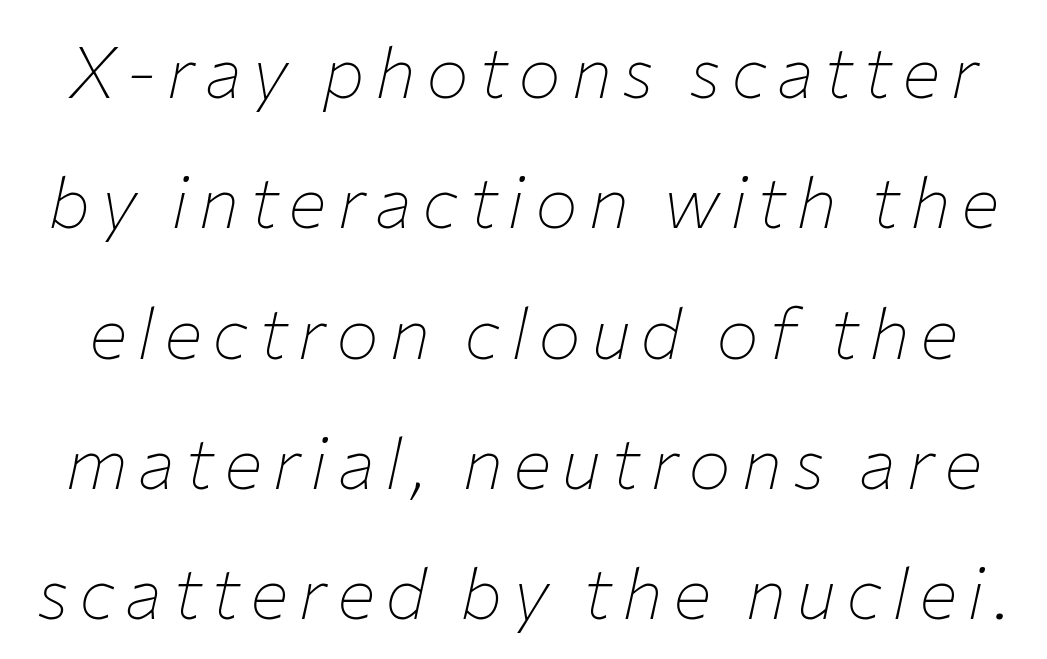
The image shows 72 px thin type, italic (leaning right); set line spacing 1.81x, not underlined; low stroke contrast and a medium x-height.
